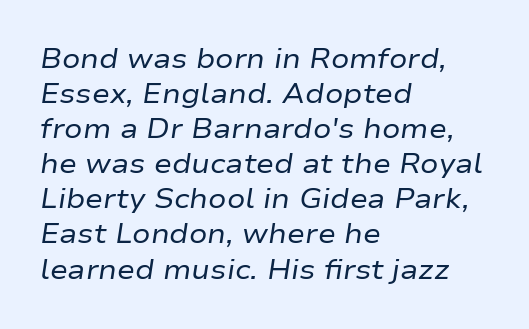
Horizontal bands of white between lines are of average thickness. Honestly, the letter spacing is just normal — you wouldn't notice it. A quiet, ordinary-to-light weight characterises the typeface. This sample uses an oblique cut, with every glyph tilted off the vertical. A bare baseline throughout the passage. The passage is arranged the way most books set body copy — flush left.
